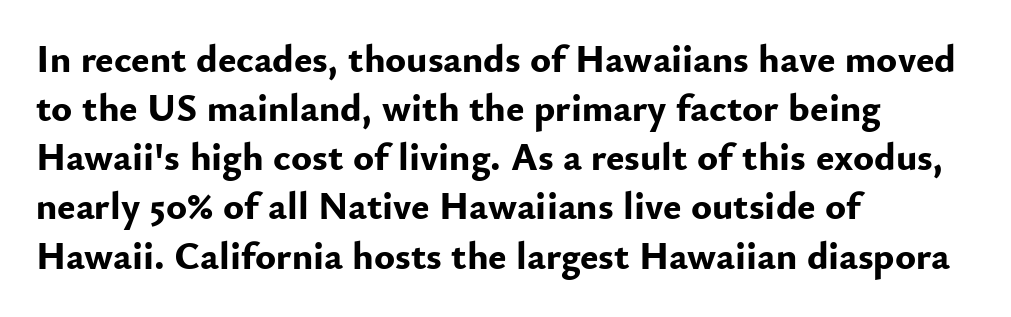
{"serif": "no", "italic": "no", "bold": "yes", "weight": "bold", "width": "normal", "stroke_contrast": "low", "x_height": "small", "monospaced": "no", "underline": "no", "align": "left", "line_spacing": "normal", "line_spacing_ratio": 1.26, "letter_spacing": "normal", "letter_spacing_em": 0.0, "glyph_px": 39}
